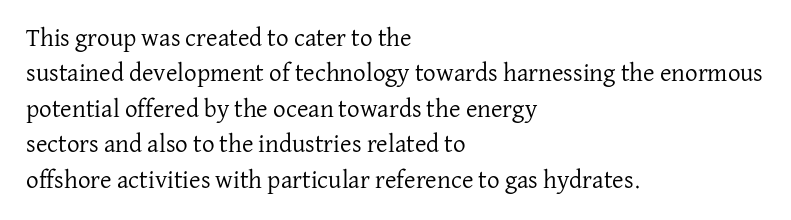
The image shows 25 px text type, upright; set left-aligned, normal line spacing (1.42x), normal letter spacing, not underlined.
